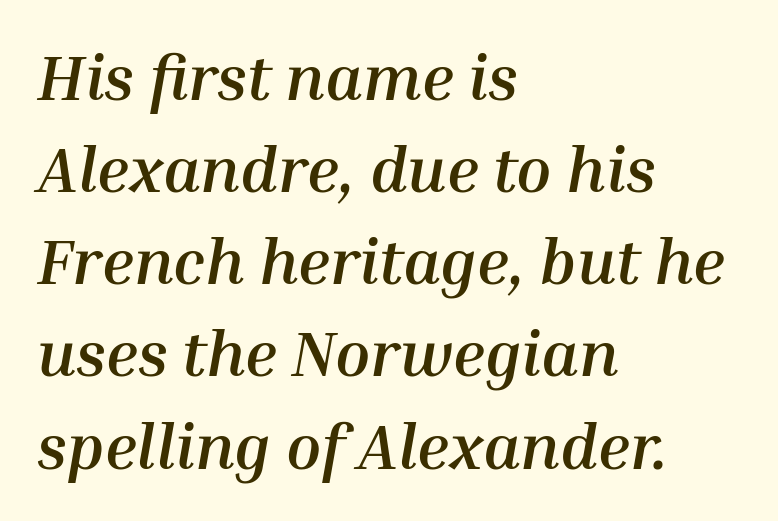
{"italic": "yes", "lean": "right", "slant_degrees": 10, "bold": "yes", "weight": "semibold", "width": "normal", "stroke_contrast": "medium", "x_height": "medium", "monospaced": "no", "underline": "no", "align": "left", "line_spacing": "normal", "line_spacing_ratio": 1.44, "letter_spacing": "normal", "letter_spacing_em": 0.0, "glyph_px": 64}
